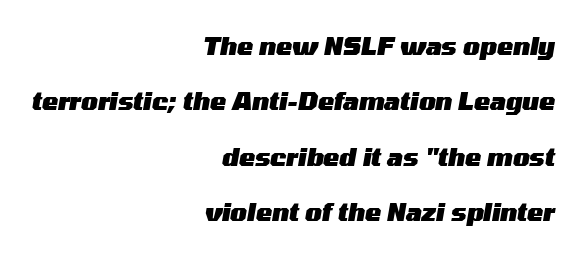
Q: Is the text bold? A: Yes.
Q: Is the text italic (slanted)? A: Yes, it leans right by about 10 degrees.
Q: Is the text underlined? A: No.
Q: How is the paragraph aligned? A: Right-aligned.
Q: Is the spacing between letters normal or unusually wide? A: Normal.
Q: Is the spacing between lines tight, normal or loose? A: Loose.
